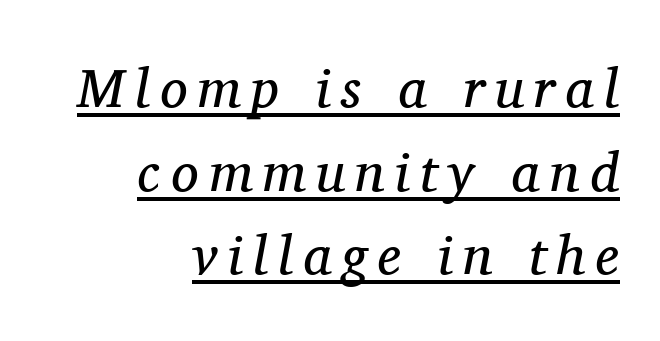
The image shows 55 px regular-weight serif type, italic (leaning right); set right-aligned, normal line spacing (1.52x), underlined; medium stroke contrast and a medium x-height.
